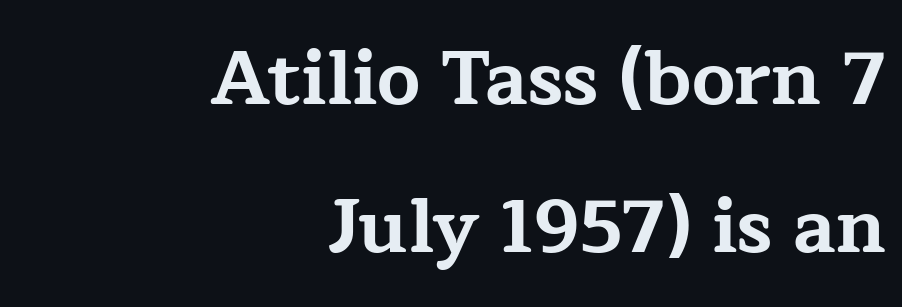
{"serif": "yes", "italic": "no", "bold": "yes", "weight": "bold", "width": "wide", "stroke_contrast": "low", "x_height": "medium", "monospaced": "no", "underline": "no", "align": "right", "line_spacing": "loose", "line_spacing_ratio": 1.95, "letter_spacing": "normal", "letter_spacing_em": 0.0, "glyph_px": 76}
